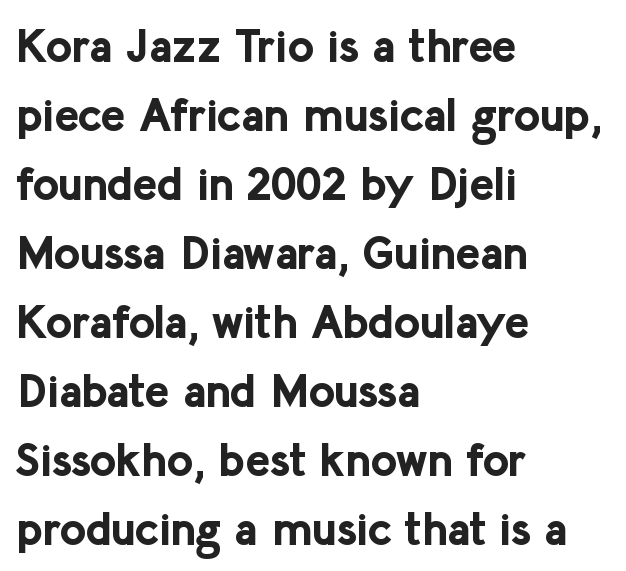
Q: Is the text bold? A: Yes.
Q: Is the text italic (slanted)? A: No, it is upright.
Q: Is the typeface a serif or a sans-serif typeface? A: Sans-serif.
Q: Is the text underlined? A: No.
Q: How is the paragraph aligned? A: Left-aligned.
Q: Is the spacing between letters normal or unusually wide? A: Normal.
Q: Is the spacing between lines tight, normal or loose? A: Normal.
Q: Width (condensed, normal, or wide)? A: Normal.
Q: Stroke contrast? A: Low.
Q: x-height? A: Medium.
Q: Monospaced? A: No.
